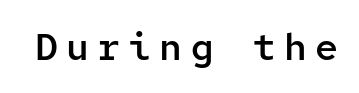
{"serif": "no", "italic": "no", "bold": "semi", "weight": "semibold", "width": "normal", "stroke_contrast": "low", "x_height": "medium", "monospaced": "yes", "underline": "no", "letter_spacing": "wide", "letter_spacing_em": 0.22, "glyph_px": 38}
